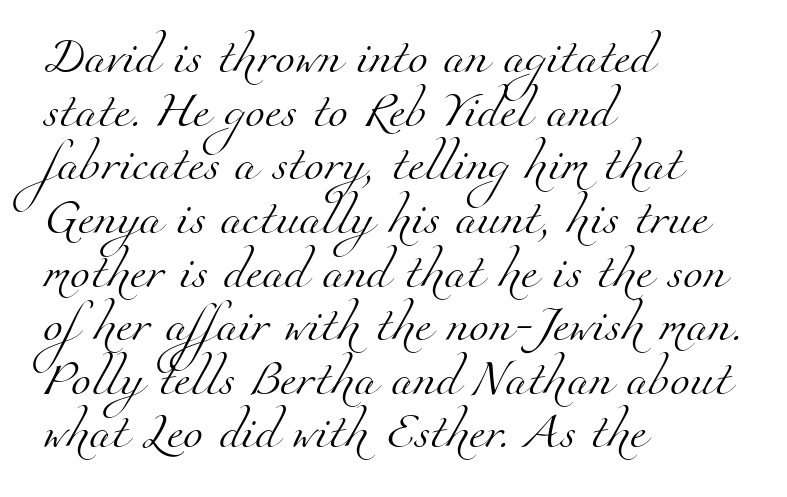
Q: Is the text bold? A: No.
Q: Is the typeface a serif or a sans-serif typeface? A: Serif.
Q: Is the text underlined? A: No.
Q: How is the paragraph aligned? A: Left-aligned.
Q: Is the spacing between letters normal or unusually wide? A: Normal.
Q: Is the spacing between lines tight, normal or loose? A: Normal.
Q: Width (condensed, normal, or wide)? A: Normal.
Q: Stroke contrast? A: Medium.
Q: x-height? A: Small.
Q: Monospaced? A: No.
